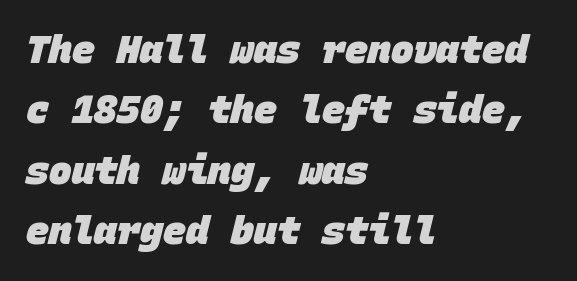
{"serif": "no", "bold": "yes", "weight": "heavy", "width": "normal", "stroke_contrast": "low", "x_height": "large", "monospaced": "yes", "underline": "no", "align": "left", "line_spacing": "normal", "line_spacing_ratio": 1.59, "letter_spacing": "normal", "letter_spacing_em": 0.0, "glyph_px": 38}
